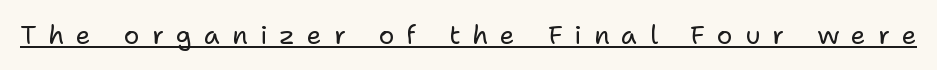
The image shows 26 px text type, upright; set unusually wide letter spacing (+0.46 em), underlined.
